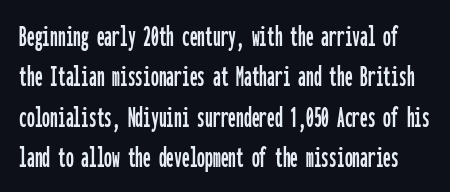
The rendering shows plain stroke endings on the letterforms — a sans-serif design. Check under the words: just untouched page. The rendering uses typewriter-style spacing with identical character cells. A normal amount of white space separates one row of letters from the next. Italic: no, the glyphs are upright roman. Tracking here is standard; glyphs follow each other at the usual distance.
